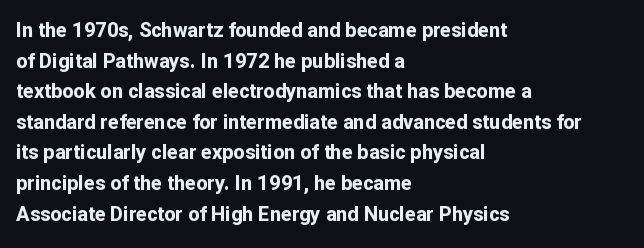
{"italic": "no", "bold": "yes", "underline": "no", "align": "left", "line_spacing": "normal", "line_spacing_ratio": 1.53, "letter_spacing": "normal", "letter_spacing_em": 0.0, "glyph_px": 20}
